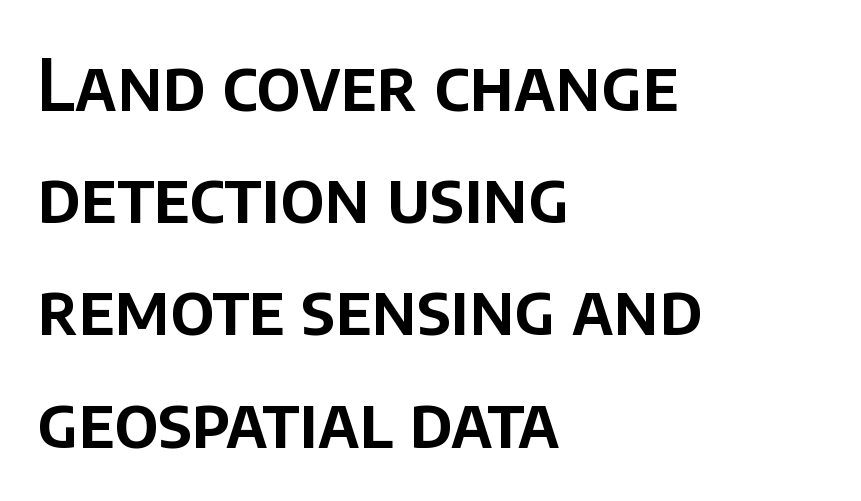
{"serif": "no", "italic": "no", "width": "normal", "stroke_contrast": "low", "x_height": "large", "monospaced": "no", "underline": "no", "align": "left", "line_spacing": "normal", "line_spacing_ratio": 1.58, "letter_spacing": "normal", "letter_spacing_em": 0.0, "glyph_px": 71}
